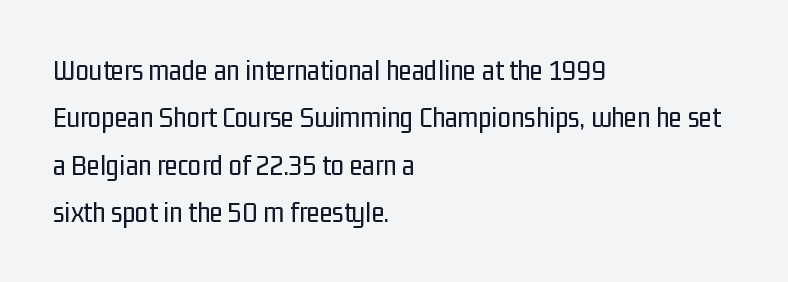
The image shows 30 px regular-weight, condensed sans-serif type, upright; set left-aligned, normal line spacing (1.58x), normal letter spacing, not underlined; low stroke contrast and a medium x-height.
